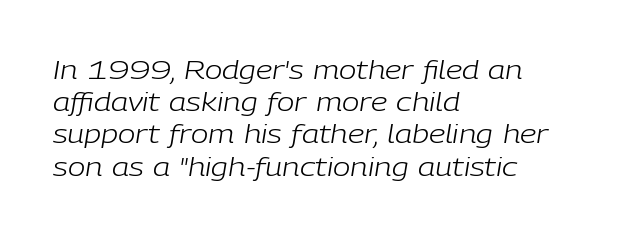
You can tell it's italic because the verticals aren't actually vertical. This is not heavy type; no bold has been used. Words appear dense and cohesive because spacing is normal. Layout note: lines flush left.
